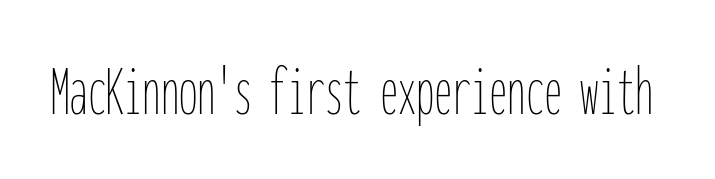
Q: Is the text bold? A: No.
Q: Is the text italic (slanted)? A: No, it is upright.
Q: Is the text underlined? A: No.
Q: Is the spacing between letters normal or unusually wide? A: Normal.
Q: Width (condensed, normal, or wide)? A: Condensed.
Q: Stroke contrast? A: Low.
Q: x-height? A: Medium.
Q: Monospaced? A: Yes.
